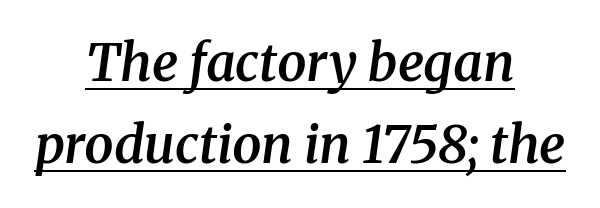
Would a proofreader flag this as italicized? Yes. There is no visible air inserted between adjacent glyphs. The passage shown is typed in a proportional face where columns would drift. The leading is moderate, giving the passage an even texture. Beneath each row of characters lies a ruled line. Emphasis by weight is partial: semibold.
